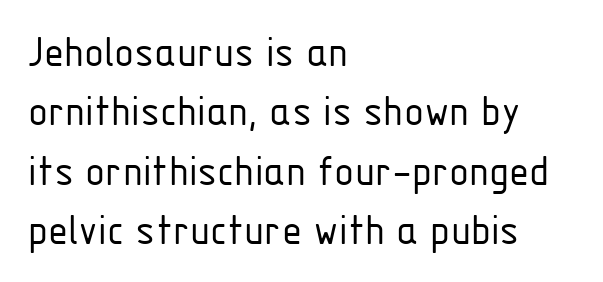
Observe the ordinary spacing: letters are neighbours, not strangers. Interline gaps are of average width in this sample. Honestly, there is no underline to notice here at all. You can tell it's not italic because the verticals are truly vertical.
